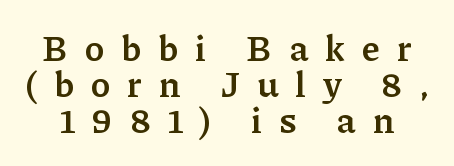
{"serif": "yes", "italic": "no", "bold": "yes", "weight": "semibold", "width": "normal", "stroke_contrast": "low", "x_height": "medium", "monospaced": "no", "underline": "no", "line_spacing": "tight", "line_spacing_ratio": 1.0, "letter_spacing": "wide", "letter_spacing_em": 0.47, "glyph_px": 36}
